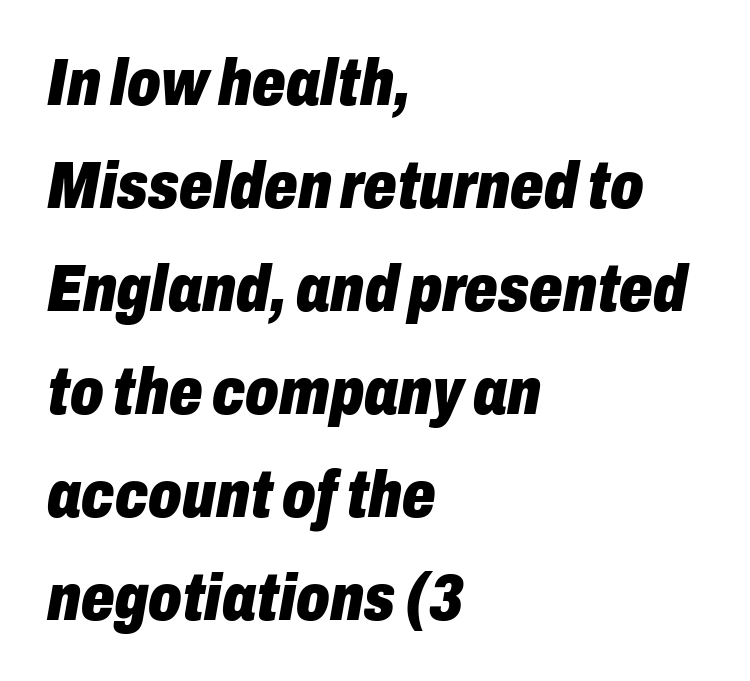
The image shows 66 px heavy, condensed type, italic (leaning right); set left-aligned, normal line spacing (1.56x), normal letter spacing, not underlined; low stroke contrast and a medium x-height.
